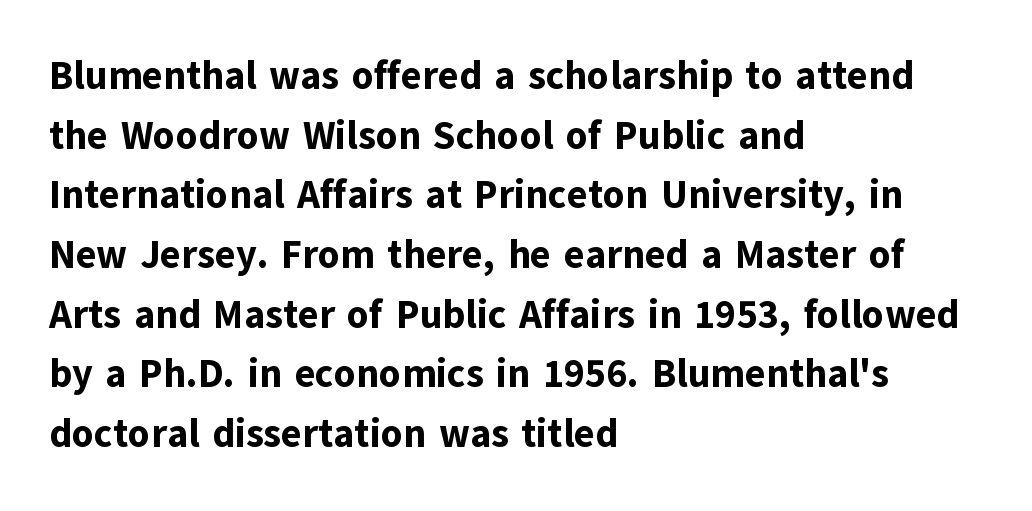
The image shows 39 px bold sans-serif type, upright; set left-aligned, normal line spacing (1.53x), normal letter spacing, not underlined; low stroke contrast and a medium x-height.
